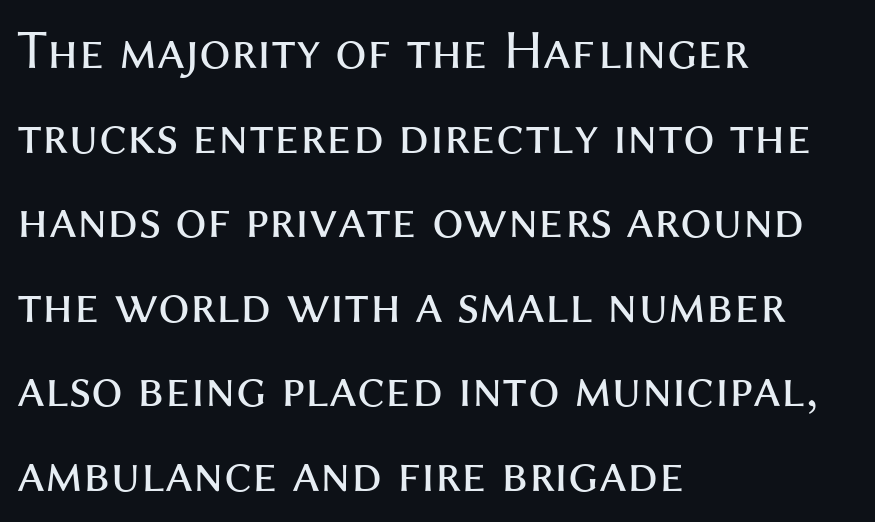
The rendering uses natural spacing where letterforms have individual widths. Notice how the passage keeps a crisp vertical edge on the left only. The letters stand upright; this is a roman face. Vertical stems look standard width or narrower in stroke. Regarding serifs, this sample does without them.
